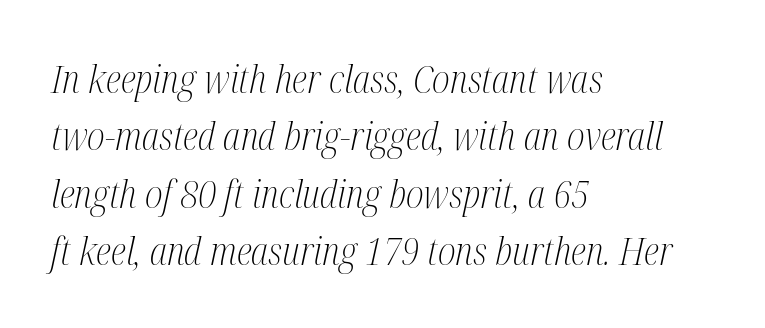
The image shows 39 px light, condensed serif type, italic (leaning right); set left-aligned, normal line spacing (1.47x), normal letter spacing, not underlined; medium stroke contrast and a medium x-height.
